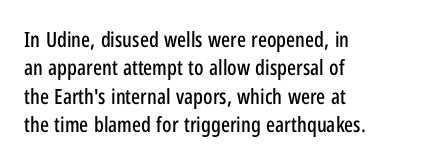
The image shows 21 px text type, upright; set left-aligned, normal line spacing (1.35x), normal letter spacing, not underlined.
